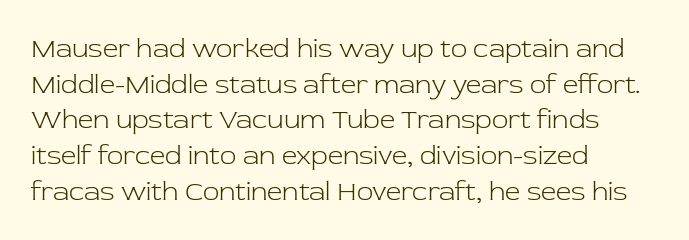
Notice how descenders clear the ascenders below comfortably — that's standard leading. Rule under the text: the space is simply empty. This rendering uses left alignment, leaving the right contour irregular. The type sits square on the baseline with zero lean. The font sits on the lighter half of the weight spectrum, regular included. The gaps between neighbouring characters are ordinary and unremarkable.
